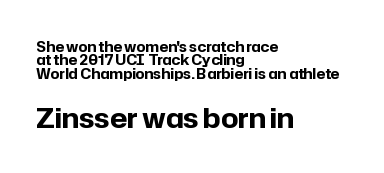
The image shows 27 px bold type, upright; set left-aligned, tight line spacing (0.96x), normal letter spacing, not underlined; the second (bottom) block is 1.93x larger.
